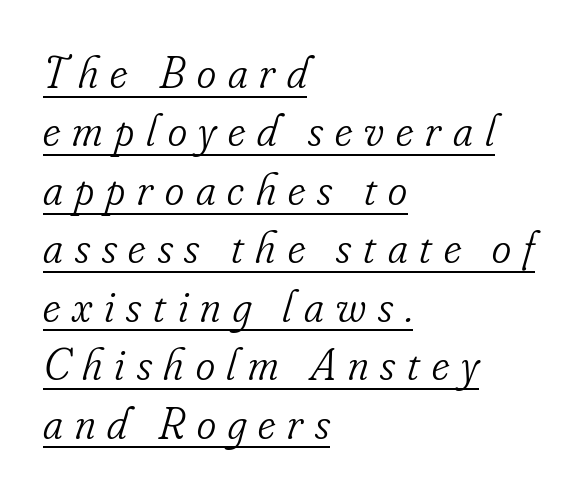
{"serif": "yes", "italic": "yes", "lean": "right", "slant_degrees": 16, "bold": "no", "weight": "light", "width": "condensed", "stroke_contrast": "low", "x_height": "small", "monospaced": "no", "underline": "yes", "align": "left", "line_spacing": "normal", "line_spacing_ratio": 1.27, "letter_spacing": "wide", "letter_spacing_em": 0.26, "glyph_px": 46}
